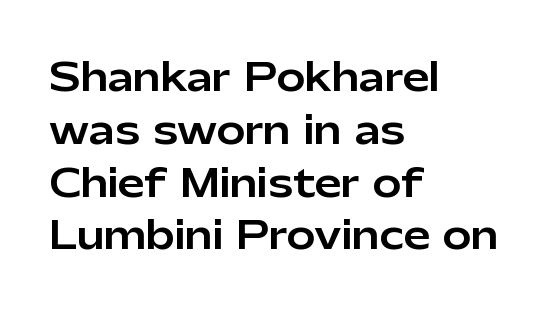
Q: Is the text italic (slanted)? A: No, it is upright.
Q: Is the typeface a serif or a sans-serif typeface? A: Sans-serif.
Q: Is the text underlined? A: No.
Q: How is the paragraph aligned? A: Left-aligned.
Q: Is the spacing between letters normal or unusually wide? A: Normal.
Q: Is the spacing between lines tight, normal or loose? A: Normal.
Q: Width (condensed, normal, or wide)? A: Normal.
Q: Stroke contrast? A: Low.
Q: x-height? A: Medium.
Q: Monospaced? A: No.
